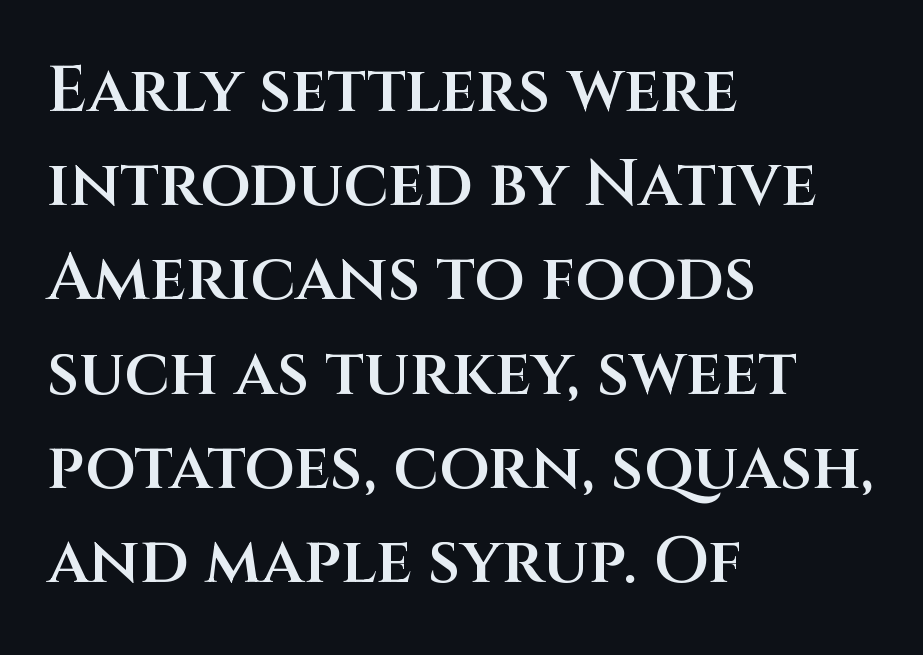
Q: Is the text bold? A: Semi-bold.
Q: Is the text italic (slanted)? A: No, it is upright.
Q: Is the typeface a serif or a sans-serif typeface? A: Sans-serif.
Q: Is the text underlined? A: No.
Q: How is the paragraph aligned? A: Left-aligned.
Q: Is the spacing between letters normal or unusually wide? A: Normal.
Q: Is the spacing between lines tight, normal or loose? A: Normal.
Q: Width (condensed, normal, or wide)? A: Normal.
Q: Stroke contrast? A: Medium.
Q: x-height? A: Large.
Q: Monospaced? A: No.
